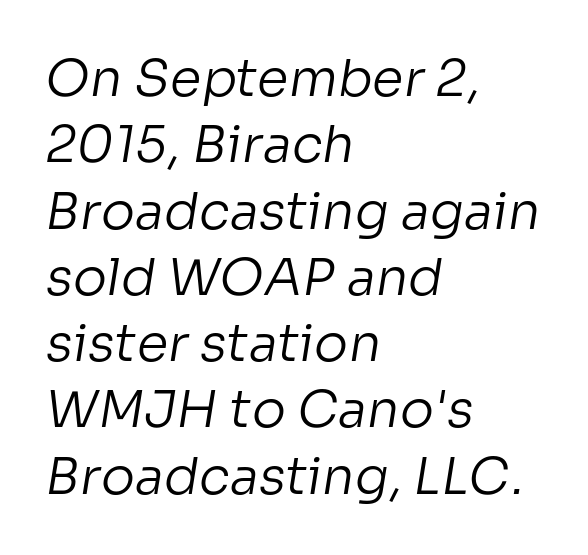
Honestly, there is no underline to notice here at all. Is there much room between lines? A standard amount, neither cramped nor airy. Stems here are at most as thick as an everyday book face. Proportional: the letters do not fall into vertical columns.
